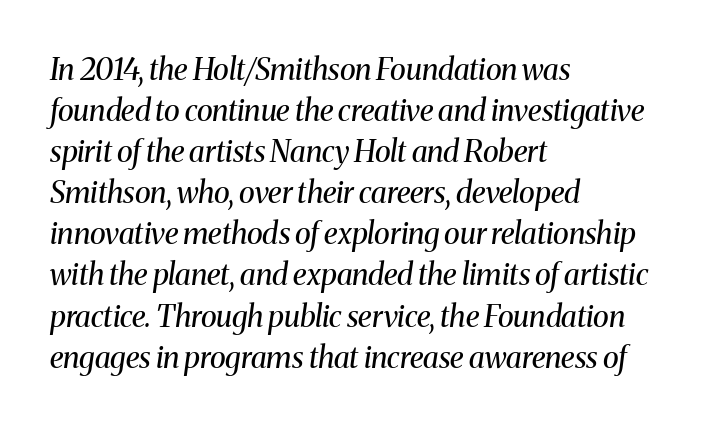
{"serif": "yes", "italic": "yes", "lean": "right", "slant_degrees": 8, "bold": "no", "weight": "regular", "width": "normal", "stroke_contrast": "medium", "x_height": "medium", "monospaced": "no", "underline": "no", "align": "left", "line_spacing": "normal", "line_spacing_ratio": 1.37, "letter_spacing": "normal", "letter_spacing_em": 0.0, "glyph_px": 30}
